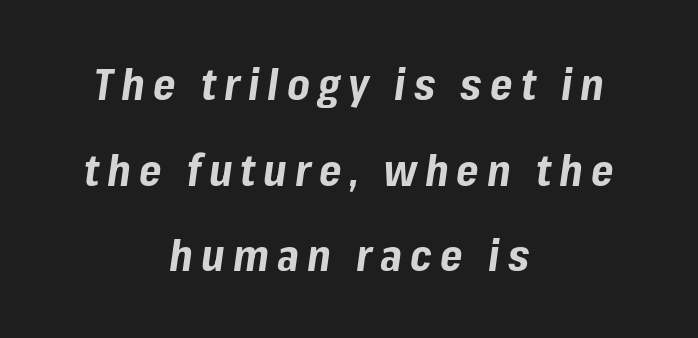
Vertically, the passage feels expansive, rows floating well apart. Underlining? Definitely not there. Notice how thick the strokes are: this is what a full bold looks like. Emphasis-style slanted type is in use.
